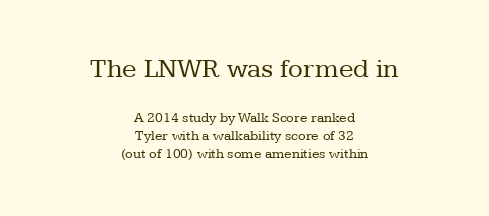
Each new line begins a customary step beneath the previous one. Typesetter's note — upper block bumped up in size, lower block left smaller. Alignment: centered. Just letters on the line, the space beneath them empty. Summary of weight: not heavy and not bold.
